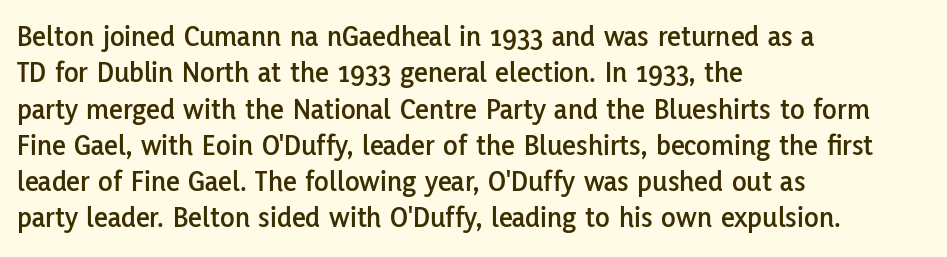
Nobody drew a line under any word here. These lines are composed in type without serifs. The compositor pushed each line to the left boundary. Students, note that the glyphs here touch the page at normal intervals.
